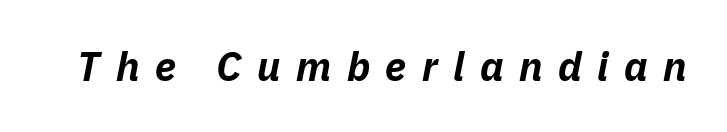
Does extra space separate the letters? Yes, quite a lot of it. Note the varied advance widths — an 'i' is clearly narrower than an 'm'. Any mark beneath the type? The region is blank. The axis of the letterforms is tilted away from vertical.
